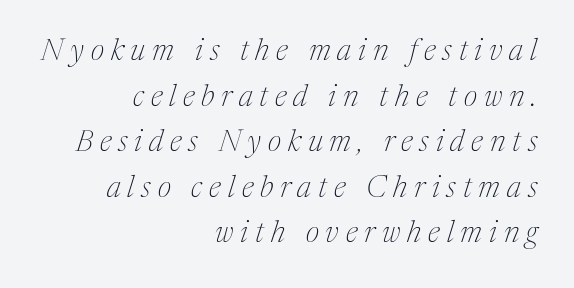
{"serif": "yes", "italic": "yes", "lean": "right", "slant_degrees": 17, "bold": "no", "weight": "thin", "width": "normal", "stroke_contrast": "medium", "x_height": "medium", "monospaced": "no", "underline": "no", "align": "right", "line_spacing": "normal", "line_spacing_ratio": 1.52, "letter_spacing": "wide", "letter_spacing_em": 0.23, "glyph_px": 30}
